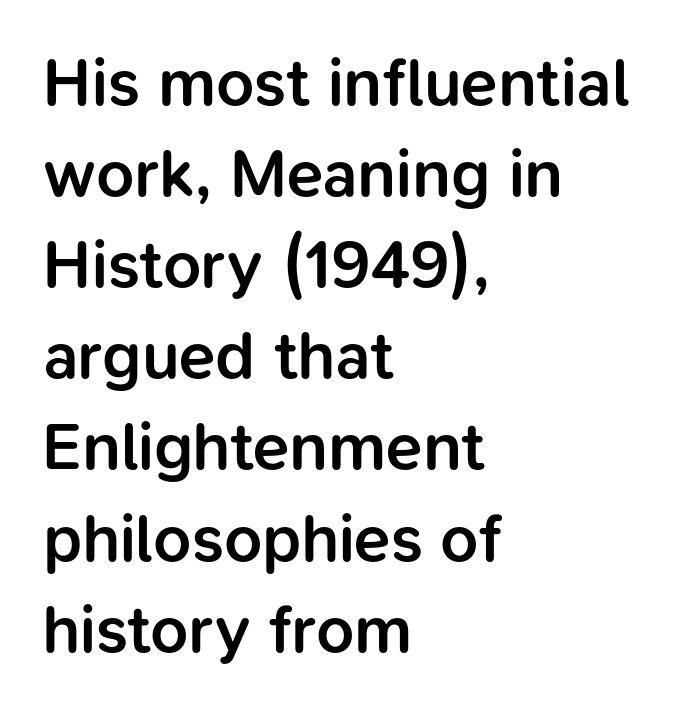
{"serif": "no", "italic": "no", "bold": "semi", "weight": "semibold", "width": "normal", "stroke_contrast": "low", "x_height": "medium", "monospaced": "no", "underline": "no", "align": "left", "line_spacing": "normal", "line_spacing_ratio": 1.36, "letter_spacing": "normal", "letter_spacing_em": 0.0, "glyph_px": 67}
